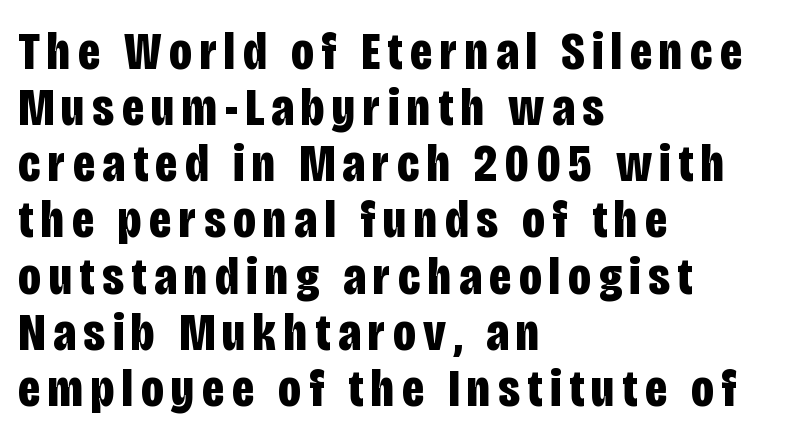
{"serif": "no", "italic": "no", "bold": "yes", "weight": "bold", "width": "condensed", "stroke_contrast": "low", "x_height": "large", "monospaced": "no", "underline": "no", "align": "left", "line_spacing": "tight", "line_spacing_ratio": 1.04, "glyph_px": 54}
